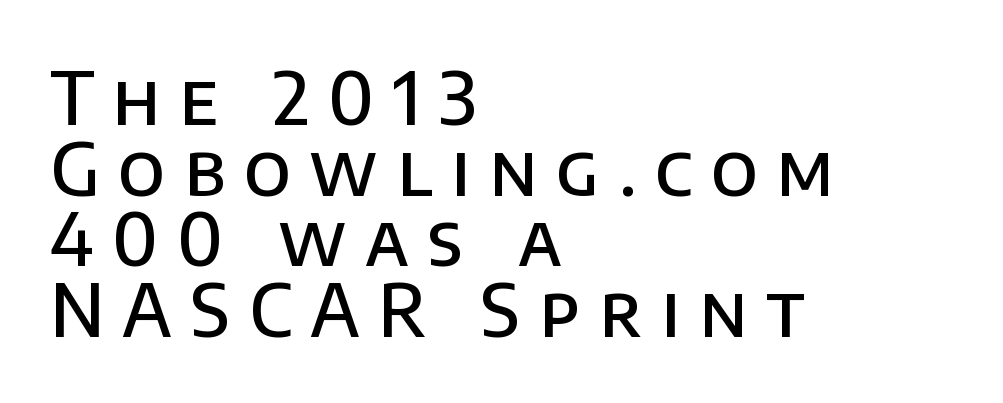
Q: Is the text bold? A: Semi-bold.
Q: Is the text italic (slanted)? A: No, it is upright.
Q: Is the typeface a serif or a sans-serif typeface? A: Sans-serif.
Q: Is the text underlined? A: No.
Q: How is the paragraph aligned? A: Left-aligned.
Q: Is the spacing between letters normal or unusually wide? A: Unusually wide.
Q: Is the spacing between lines tight, normal or loose? A: Tight.
Q: Width (condensed, normal, or wide)? A: Normal.
Q: Stroke contrast? A: Low.
Q: x-height? A: Large.
Q: Monospaced? A: No.
